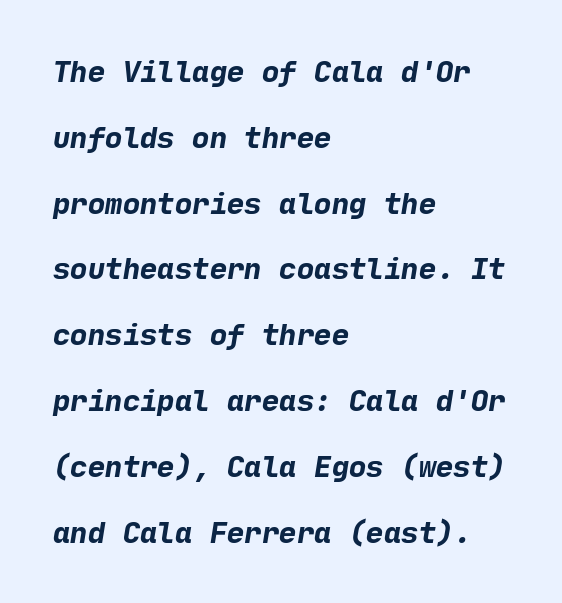
Q: Is the text bold? A: Yes.
Q: Is the typeface a serif or a sans-serif typeface? A: Sans-serif.
Q: Is the text underlined? A: No.
Q: How is the paragraph aligned? A: Left-aligned.
Q: Is the spacing between letters normal or unusually wide? A: Normal.
Q: Is the spacing between lines tight, normal or loose? A: Loose.
Q: Width (condensed, normal, or wide)? A: Normal.
Q: Stroke contrast? A: Low.
Q: x-height? A: Medium.
